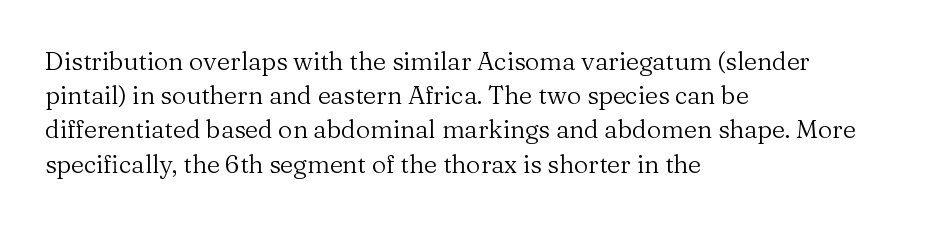
The area under the type is left untouched. A roman cut, with each character standing at attention. Observe the ordinary spacing: letters are neighbours, not strangers. Notice how the passage keeps a crisp vertical edge on the left only.
